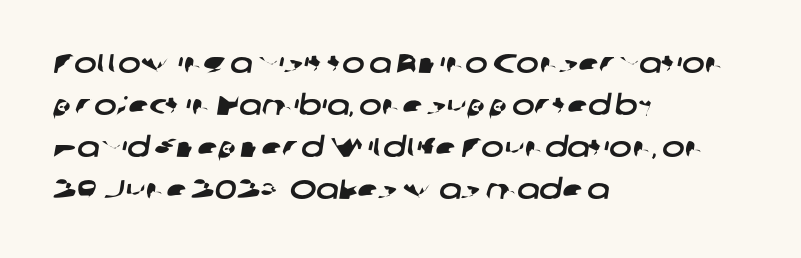
Regular leading. These lines are set flush left with a ragged right edge. The line texture is even and compact thanks to regular tracking. The area under the type is left untouched.
